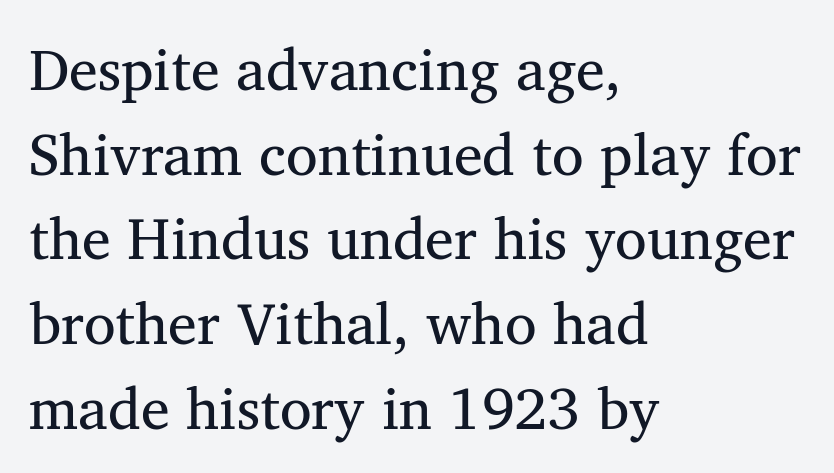
Q: Is the text bold? A: No.
Q: Is the typeface a serif or a sans-serif typeface? A: Serif.
Q: Is the text underlined? A: No.
Q: How is the paragraph aligned? A: Left-aligned.
Q: Is the spacing between letters normal or unusually wide? A: Normal.
Q: Is the spacing between lines tight, normal or loose? A: Normal.
Q: Width (condensed, normal, or wide)? A: Normal.
Q: Stroke contrast? A: Medium.
Q: x-height? A: Medium.
Q: Monospaced? A: No.
